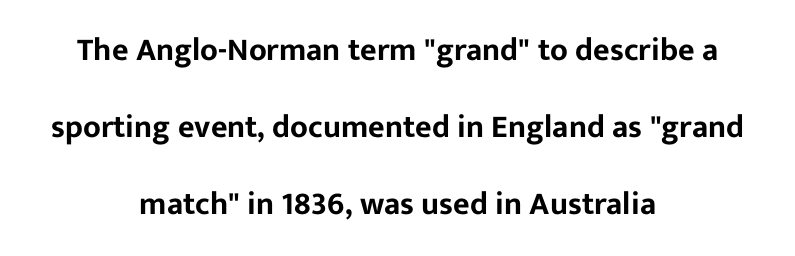
The letters stand straight up with perfectly vertical stems. Tracking value appears to be zero — textbook default spacing. Each row of text sits above clean, open space. What's the leading like? Stretched, with rows far apart.
